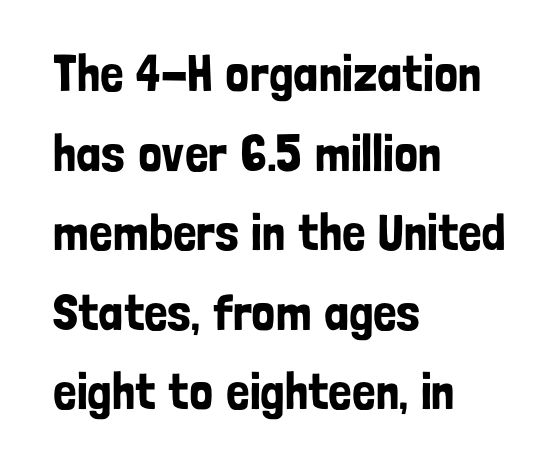
Q: Is the text italic (slanted)? A: No, it is upright.
Q: Is the typeface a serif or a sans-serif typeface? A: Sans-serif.
Q: Is the text underlined? A: No.
Q: How is the paragraph aligned? A: Left-aligned.
Q: Is the spacing between letters normal or unusually wide? A: Normal.
Q: Is the spacing between lines tight, normal or loose? A: Normal.
Q: Width (condensed, normal, or wide)? A: Condensed.
Q: Stroke contrast? A: Low.
Q: x-height? A: Medium.
Q: Monospaced? A: No.
